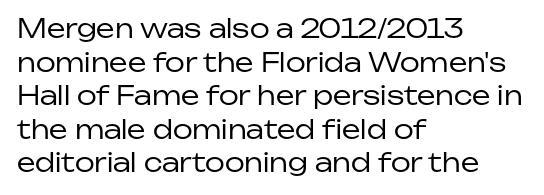
Q: Is the text bold? A: No.
Q: Is the text italic (slanted)? A: No, it is upright.
Q: Is the text underlined? A: No.
Q: How is the paragraph aligned? A: Left-aligned.
Q: Is the spacing between letters normal or unusually wide? A: Normal.
Q: Is the spacing between lines tight, normal or loose? A: Normal.
